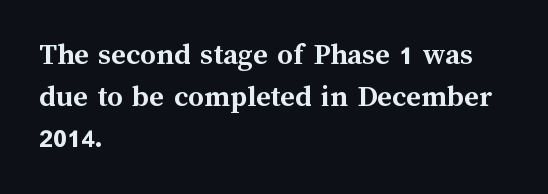
Q: Is the text bold? A: Yes.
Q: Is the text italic (slanted)? A: No, it is upright.
Q: Is the text underlined? A: No.
Q: How is the paragraph aligned? A: Left-aligned.
Q: Is the spacing between letters normal or unusually wide? A: Normal.
Q: Is the spacing between lines tight, normal or loose? A: Normal.
Q: Width (condensed, normal, or wide)? A: Normal.
Q: Stroke contrast? A: Medium.
Q: x-height? A: Medium.
Q: Monospaced? A: No.
